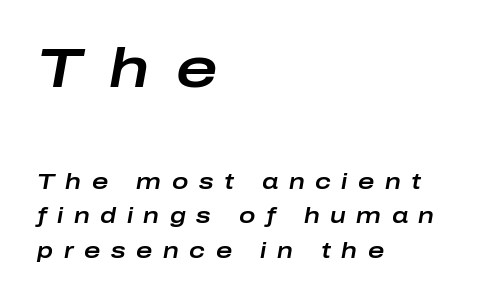
{"italic": "yes", "lean": "right", "slant_degrees": 10, "width": "wide", "stroke_contrast": "low", "x_height": "medium", "monospaced": "no", "underline": "no", "align": "left", "line_spacing": "normal", "line_spacing_ratio": 1.56, "letter_spacing": "wide", "letter_spacing_em": 0.48, "larger_block": "first", "size_ratio": 2.55, "glyph_px": 56}
